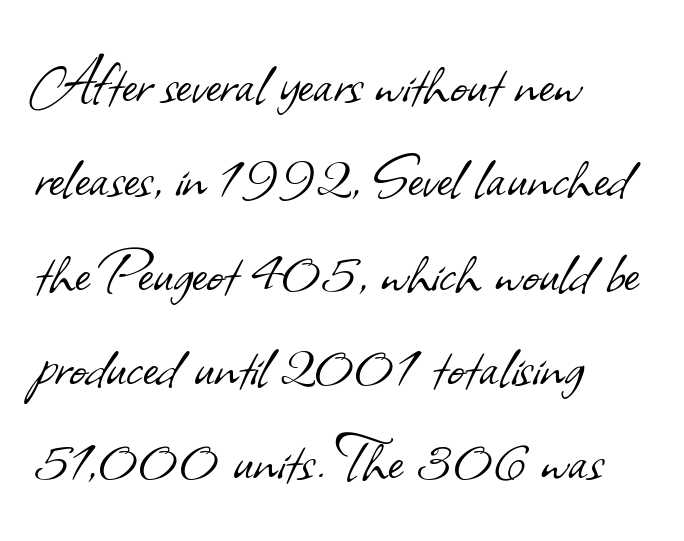
The image shows 72 px light sans-serif type; set left-aligned, normal line spacing (1.31x), normal letter spacing, not underlined; low stroke contrast and a small x-height.
